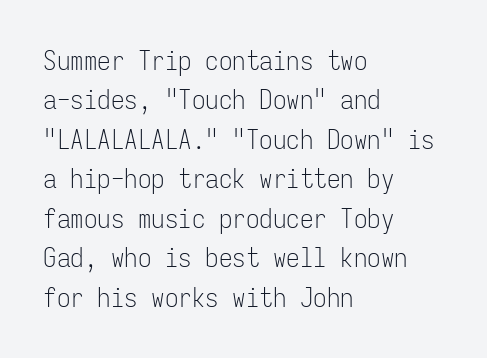
Q: Is the text bold? A: No.
Q: Is the text italic (slanted)? A: No, it is upright.
Q: Is the text underlined? A: No.
Q: How is the paragraph aligned? A: Left-aligned.
Q: Is the spacing between letters normal or unusually wide? A: Normal.
Q: Is the spacing between lines tight, normal or loose? A: Normal.
